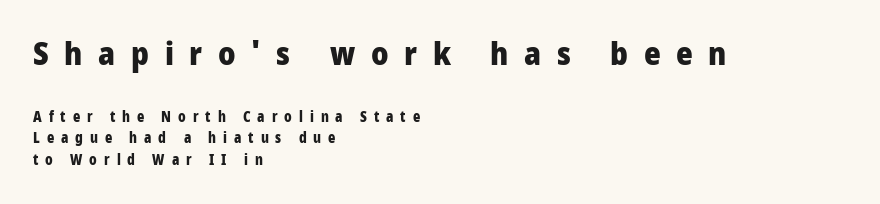
{"serif": "no", "italic": "no", "bold": "yes", "weight": "heavy", "width": "condensed", "stroke_contrast": "low", "x_height": "large", "monospaced": "no", "underline": "no", "align": "left", "line_spacing": "normal", "line_spacing_ratio": 1.54, "letter_spacing": "wide", "letter_spacing_em": 0.49, "larger_block": "first", "size_ratio": 2.29, "glyph_px": 32}
